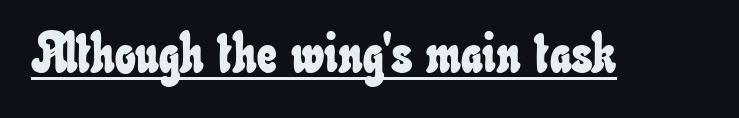
Q: Is the text underlined? A: Yes.
Q: Is the spacing between letters normal or unusually wide? A: Normal.
Q: Width (condensed, normal, or wide)? A: Condensed.
Q: Stroke contrast? A: Low.
Q: x-height? A: Small.
Q: Monospaced? A: No.
